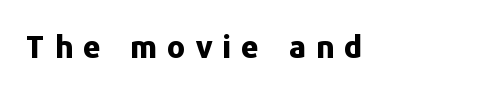
Q: Is the text bold? A: Yes.
Q: Is the text italic (slanted)? A: No, it is upright.
Q: Is the typeface a serif or a sans-serif typeface? A: Sans-serif.
Q: Is the text underlined? A: No.
Q: Is the spacing between letters normal or unusually wide? A: Unusually wide.
Q: Width (condensed, normal, or wide)? A: Normal.
Q: Stroke contrast? A: Low.
Q: x-height? A: Medium.
Q: Monospaced? A: No.
